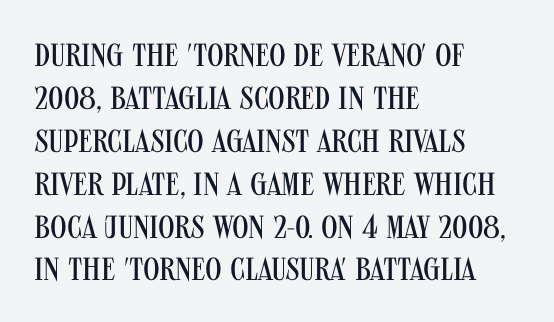
{"serif": "no", "italic": "no", "bold": "no", "weight": "regular", "width": "condensed", "stroke_contrast": "medium", "x_height": "large", "monospaced": "no", "underline": "no", "align": "left", "line_spacing": "normal", "line_spacing_ratio": 1.34, "letter_spacing": "normal", "letter_spacing_em": 0.0, "glyph_px": 32}
